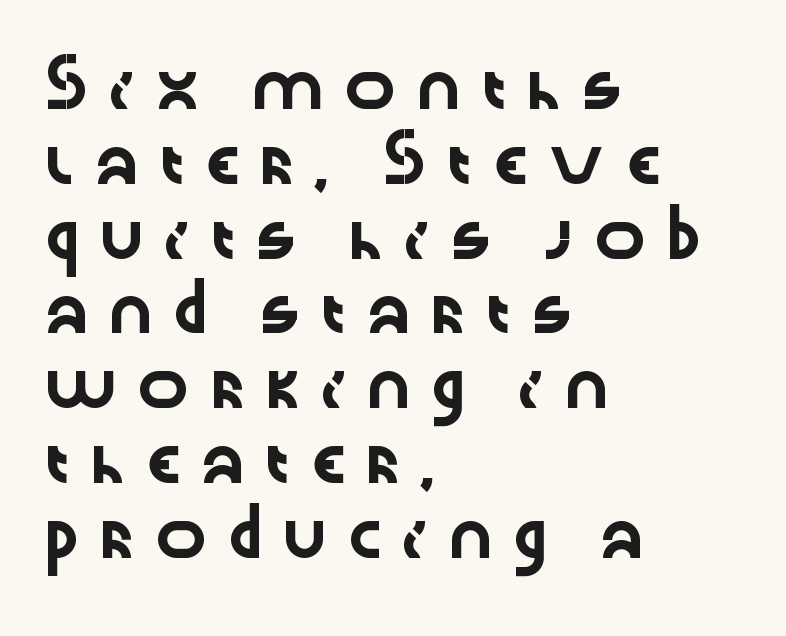
Q: Is the text italic (slanted)? A: No, it is upright.
Q: Is the typeface a serif or a sans-serif typeface? A: Sans-serif.
Q: Is the text underlined? A: No.
Q: How is the paragraph aligned? A: Left-aligned.
Q: Is the spacing between letters normal or unusually wide? A: Unusually wide.
Q: Is the spacing between lines tight, normal or loose? A: Normal.
Q: Width (condensed, normal, or wide)? A: Wide.
Q: Stroke contrast? A: Low.
Q: x-height? A: Medium.
Q: Monospaced? A: No.
